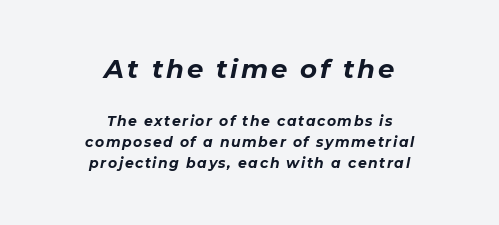
The image shows 26 px bold type, italic (leaning right); set centered, normal line spacing (1.51x), not underlined; the first (top) block is 1.86x larger.
